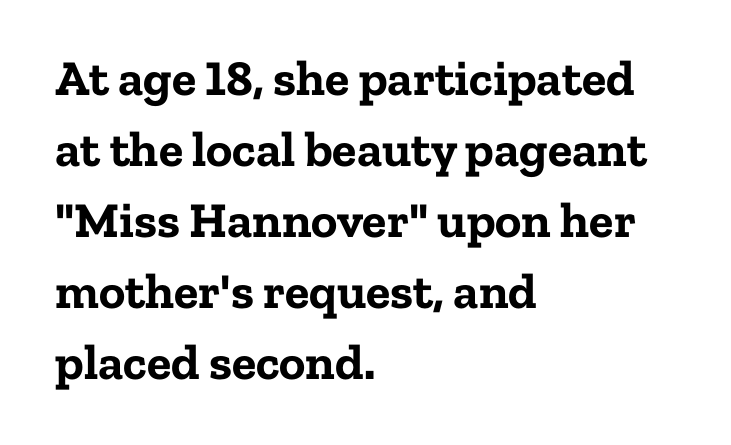
{"serif": "yes", "italic": "no", "bold": "yes", "weight": "bold", "width": "normal", "stroke_contrast": "low", "x_height": "medium", "monospaced": "no", "underline": "no", "align": "left", "line_spacing": "normal", "line_spacing_ratio": 1.42, "letter_spacing": "normal", "letter_spacing_em": 0.0, "glyph_px": 50}
